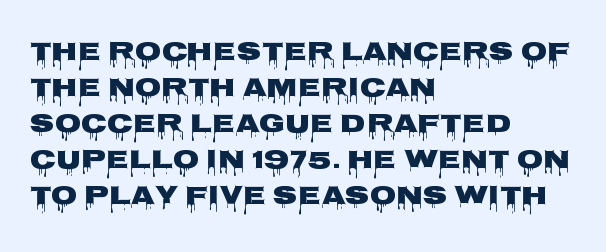
{"italic": "no", "underline": "no", "align": "left", "line_spacing": "normal", "line_spacing_ratio": 1.33, "letter_spacing": "normal", "letter_spacing_em": 0.0, "glyph_px": 27}
